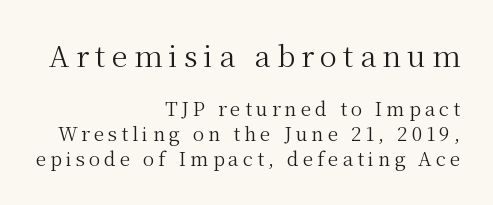
Q: Is the text bold? A: No.
Q: Is the text italic (slanted)? A: No, it is upright.
Q: Is the typeface a serif or a sans-serif typeface? A: Serif.
Q: Is the text underlined? A: No.
Q: How is the paragraph aligned? A: Right-aligned.
Q: Is the spacing between letters normal or unusually wide? A: Unusually wide.
Q: Is the spacing between lines tight, normal or loose? A: Normal.
Q: Which block of text is set in a larger size, the first (top) or the second (bottom)? A: The first (top) one.
Q: Width (condensed, normal, or wide)? A: Normal.
Q: Stroke contrast? A: Medium.
Q: x-height? A: Medium.
Q: Monospaced? A: No.
